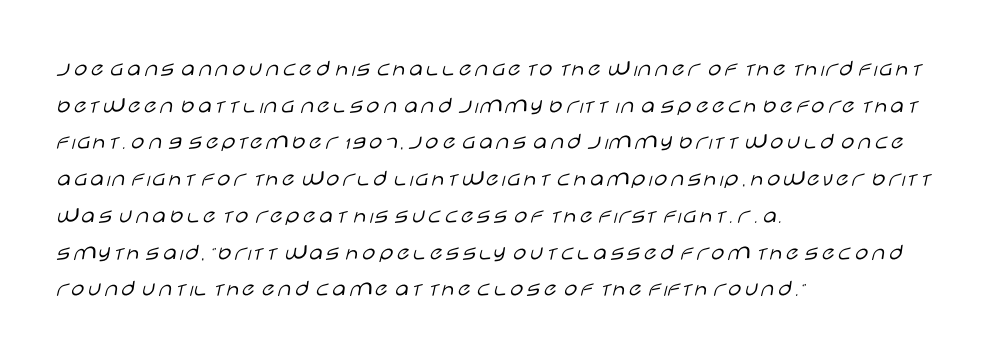
The image shows 24 px text type; set left-aligned, normal line spacing (1.53x), normal letter spacing, not underlined.
